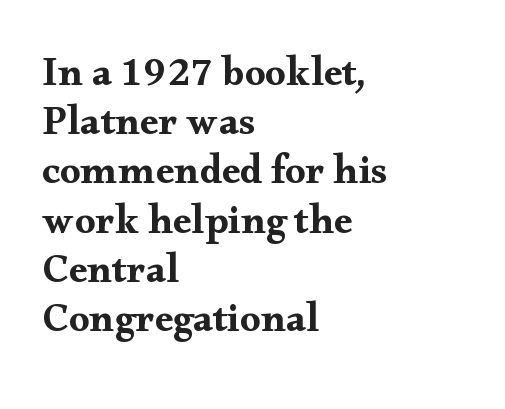
Q: Is the text italic (slanted)? A: No, it is upright.
Q: Is the typeface a serif or a sans-serif typeface? A: Serif.
Q: Is the text underlined? A: No.
Q: How is the paragraph aligned? A: Left-aligned.
Q: Is the spacing between letters normal or unusually wide? A: Normal.
Q: Width (condensed, normal, or wide)? A: Wide.
Q: Stroke contrast? A: Medium.
Q: x-height? A: Small.
Q: Monospaced? A: No.
